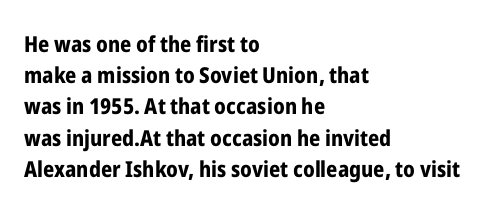
{"italic": "no", "bold": "yes", "underline": "no", "align": "left", "line_spacing": "normal", "line_spacing_ratio": 1.42, "letter_spacing": "normal", "letter_spacing_em": 0.0, "glyph_px": 22}
